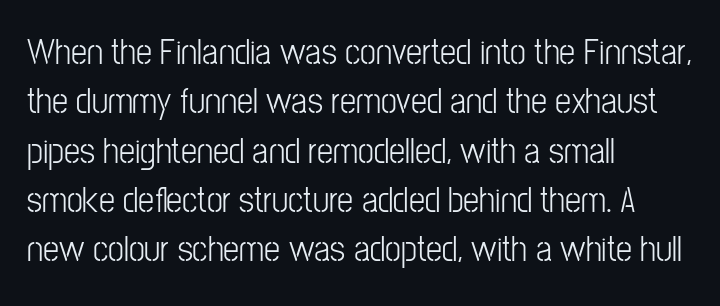
{"serif": "no", "italic": "no", "bold": "no", "weight": "light", "width": "condensed", "stroke_contrast": "low", "x_height": "medium", "monospaced": "no", "underline": "no", "align": "left", "line_spacing": "normal", "line_spacing_ratio": 1.37, "letter_spacing": "normal", "letter_spacing_em": 0.0, "glyph_px": 36}
